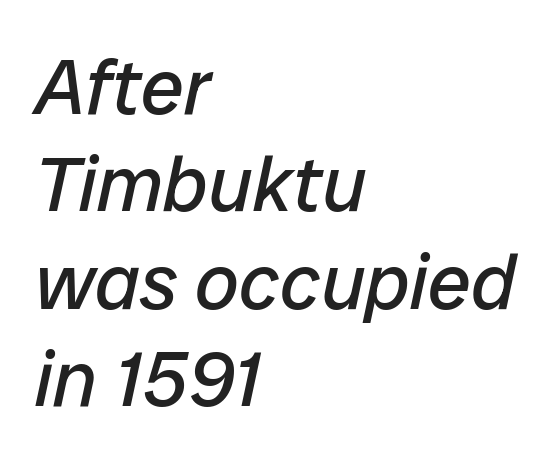
When letters slant like this, we call the style italic. You could not count columns in this text — the font is proportionally spaced. This block has exactly the height ordinary leading produces. One-word summary of the alignment: left. Tracking here is standard; glyphs follow each other at the usual distance. Honestly, there is no underline to notice here at all.
